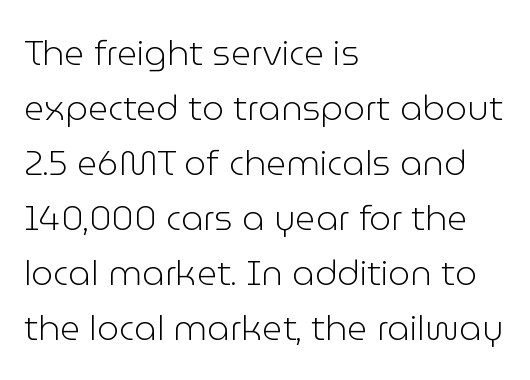
Q: Is the text bold? A: No.
Q: Is the text italic (slanted)? A: No, it is upright.
Q: Is the typeface a serif or a sans-serif typeface? A: Sans-serif.
Q: Is the text underlined? A: No.
Q: How is the paragraph aligned? A: Left-aligned.
Q: Is the spacing between letters normal or unusually wide? A: Normal.
Q: Is the spacing between lines tight, normal or loose? A: Normal.
Q: Width (condensed, normal, or wide)? A: Normal.
Q: Stroke contrast? A: Low.
Q: x-height? A: Medium.
Q: Monospaced? A: No.
